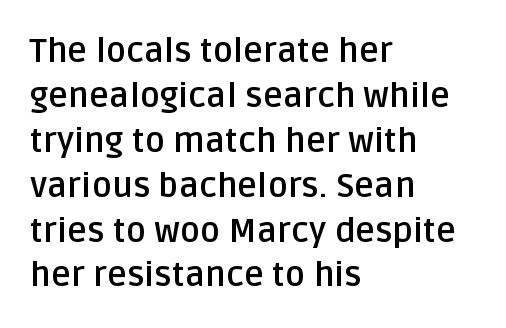
The horizontal fit of the characters is conventional and even. The lettering stays uniformly vertical, giving the passage a roman look. The block of text has a typical density, with ordinary space between rows. Has an underline been added? It has not.
